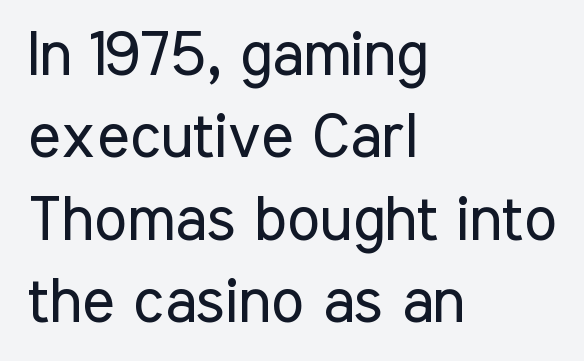
The image shows 62 px regular-weight, condensed sans-serif type, upright; set left-aligned, normal line spacing (1.33x), normal letter spacing, not underlined; low stroke contrast and a medium x-height.
